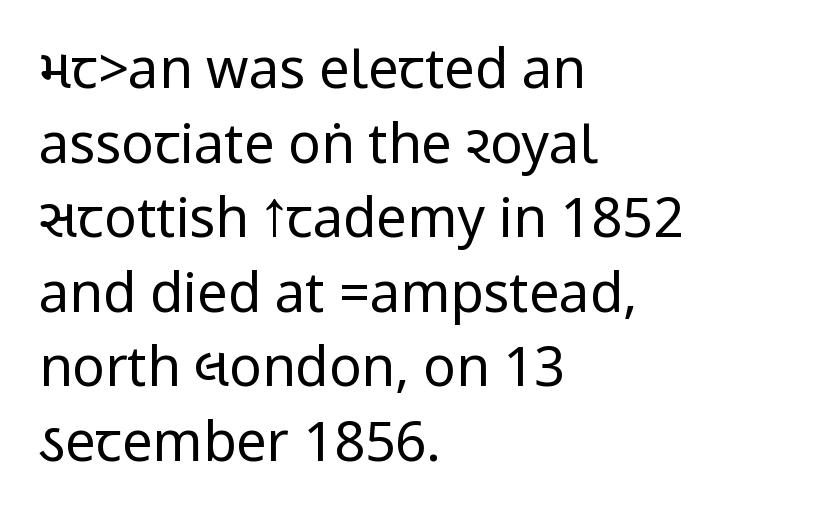
The rendering uses a moderate line-height, typical for paragraphs. You can tell from the bare stems that sans-serif type was used. Check the space under the baseline: it is left empty. A typesetter would call this zero additional tracking. A classic flush-left, rag-right setting is used for this passage.
